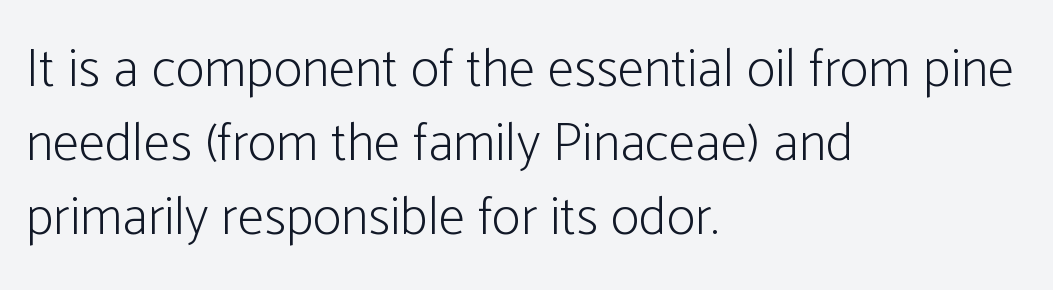
{"serif": "no", "italic": "no", "bold": "no", "weight": "light", "width": "condensed", "stroke_contrast": "low", "x_height": "medium", "monospaced": "no", "underline": "no", "align": "left", "line_spacing": "normal", "line_spacing_ratio": 1.37, "letter_spacing": "normal", "letter_spacing_em": 0.0, "glyph_px": 54}
